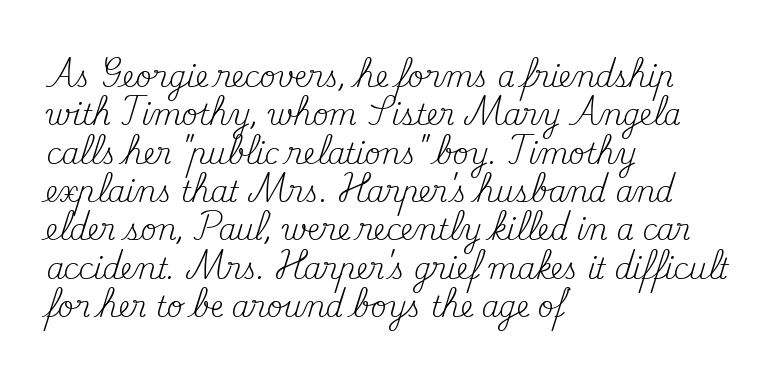
Q: Is the text bold? A: No.
Q: Is the text italic (slanted)? A: Yes.
Q: Is the typeface a serif or a sans-serif typeface? A: Serif.
Q: Is the text underlined? A: No.
Q: How is the paragraph aligned? A: Left-aligned.
Q: Is the spacing between letters normal or unusually wide? A: Normal.
Q: Is the spacing between lines tight, normal or loose? A: Normal.
Q: Width (condensed, normal, or wide)? A: Normal.
Q: Stroke contrast? A: Medium.
Q: x-height? A: Small.
Q: Monospaced? A: No.
